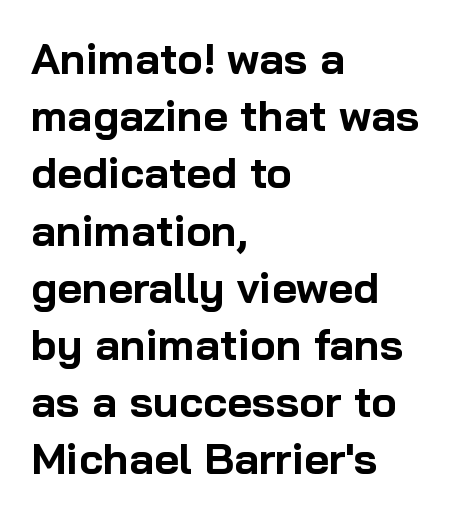
Q: Is the text bold? A: Yes.
Q: Is the text italic (slanted)? A: No, it is upright.
Q: Is the typeface a serif or a sans-serif typeface? A: Sans-serif.
Q: Is the text underlined? A: No.
Q: How is the paragraph aligned? A: Left-aligned.
Q: Is the spacing between letters normal or unusually wide? A: Normal.
Q: Is the spacing between lines tight, normal or loose? A: Normal.
Q: Width (condensed, normal, or wide)? A: Normal.
Q: Stroke contrast? A: Low.
Q: x-height? A: Medium.
Q: Monospaced? A: No.
